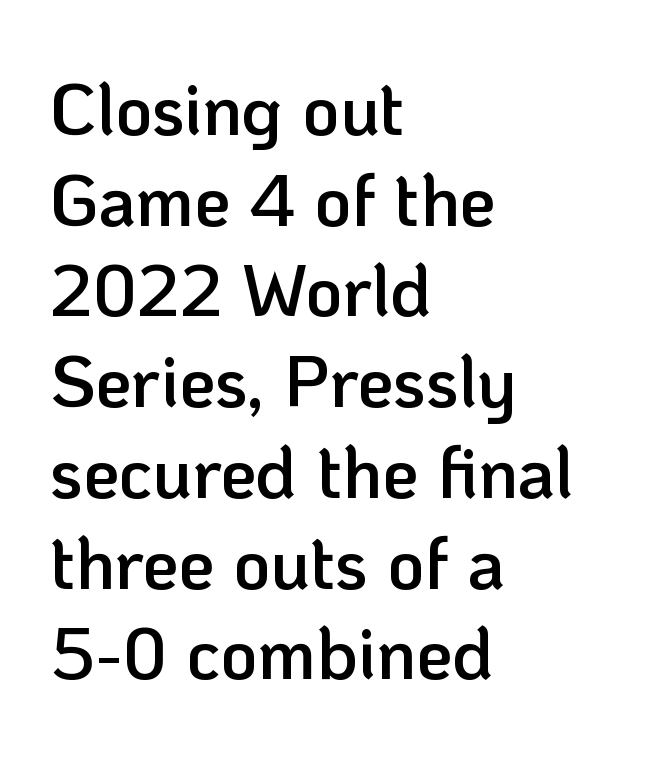
Default kerning and tracking; the words read as compact shapes. Character widths vary here, with narrow letters taking less room than wide ones. What kind of face is this? One without serifs — a sans. No italicization has been applied; the sample stays upright. The string is rendered with underlining switched off. Horizontally, the lines are justified to the leading edge only.
